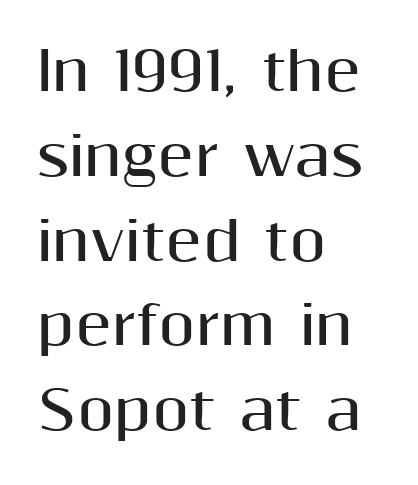
Clear beneath every line of the passage. Each letter keeps its own natural width here, so spacing adapts to shape. Nobody touched the tracking dial on this one. In CSS terms this would be text-align: left.
